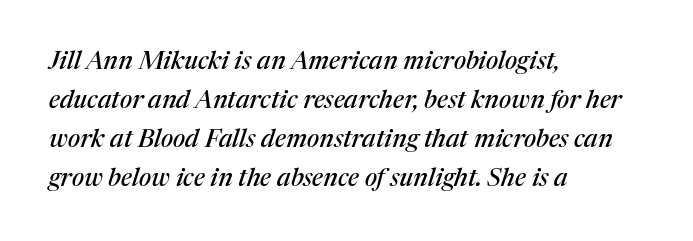
{"italic": "yes", "lean": "right", "slant_degrees": 17, "underline": "no", "align": "left", "line_spacing": "normal", "line_spacing_ratio": 1.56, "letter_spacing": "normal", "letter_spacing_em": 0.0, "glyph_px": 25}
